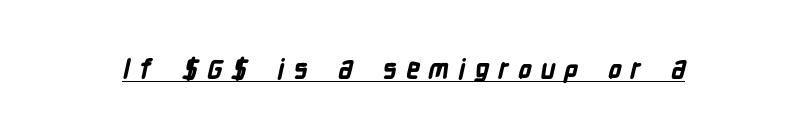
Beneath each row of characters lies a ruled line. Someone cranked the tracking dial way up on this one. Every letter is thick-stroked: bold, no question.
